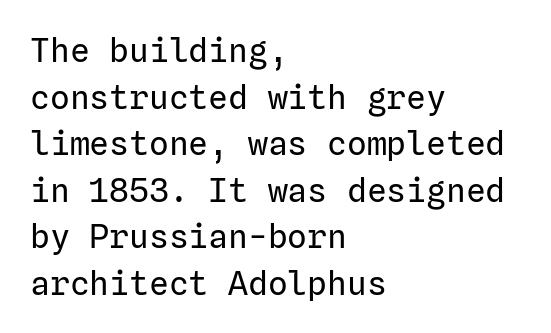
The image shows 33 px regular-weight sans-serif type, upright; set left-aligned, normal line spacing (1.41x), normal letter spacing, not underlined; low stroke contrast and a medium x-height.
